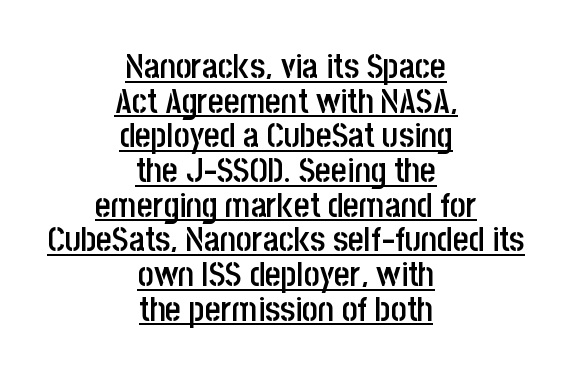
{"serif": "no", "italic": "no", "bold": "semi", "weight": "semibold", "width": "condensed", "stroke_contrast": "low", "x_height": "large", "monospaced": "no", "underline": "yes", "align": "center", "line_spacing": "tight", "line_spacing_ratio": 1.02, "letter_spacing": "normal", "letter_spacing_em": 0.0, "glyph_px": 34}
